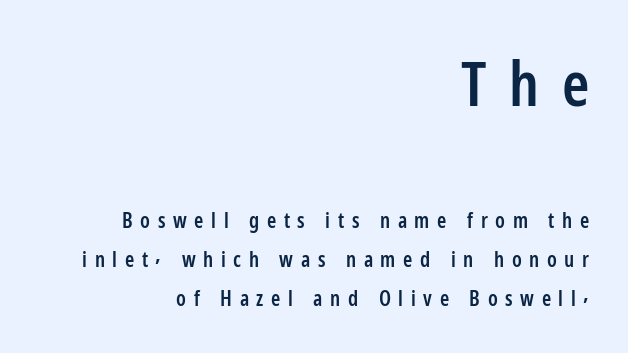
Think of a printed novel: that variable character pitch is what you see here. The glyphs have the mass of a demibold cut, below bold. The rendering shows plain stroke endings on the letterforms — a sans-serif design. The rendering shrinks the type as you move from the upper chunk to the lower.
